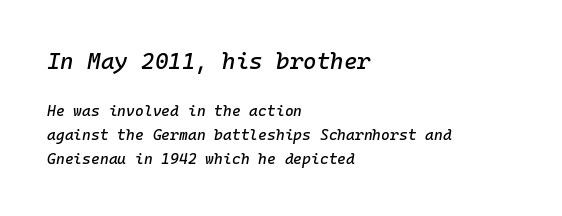
The image shows 23 px text type, italic (leaning right); set left-aligned, normal line spacing (1.6x), normal letter spacing, not underlined; the first (top) block is 1.53x larger.
